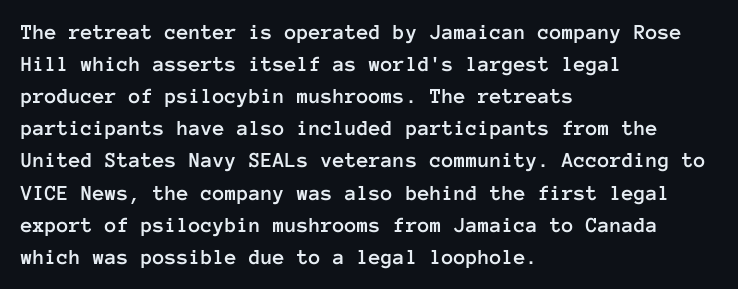
These lines were composed using upright roman letters. If you drew a ruler down the left edge, every line would touch it. In terms of leading, this rendering sits right in the middle. These lines keep a tight, regular rhythm from letter to letter. The glyphs are unaccompanied by any horizontal stroke below them.
